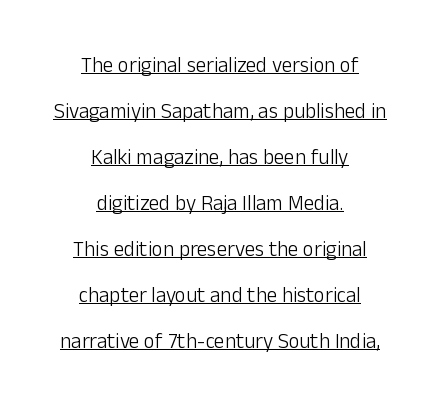
The image shows 21 px text type, upright; set centered, loose line spacing (2.19x), normal letter spacing, underlined.
